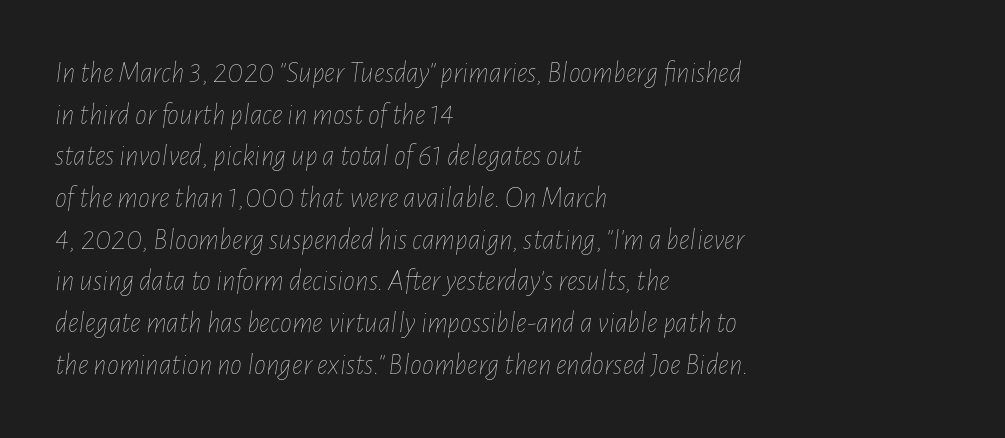
Q: Is the text bold? A: No.
Q: Is the text italic (slanted)? A: Yes, it leans right by about 7 degrees.
Q: Is the text underlined? A: No.
Q: How is the paragraph aligned? A: Left-aligned.
Q: Is the spacing between letters normal or unusually wide? A: Normal.
Q: Is the spacing between lines tight, normal or loose? A: Normal.
Q: Width (condensed, normal, or wide)? A: Condensed.
Q: Stroke contrast? A: Low.
Q: x-height? A: Medium.
Q: Monospaced? A: No.
